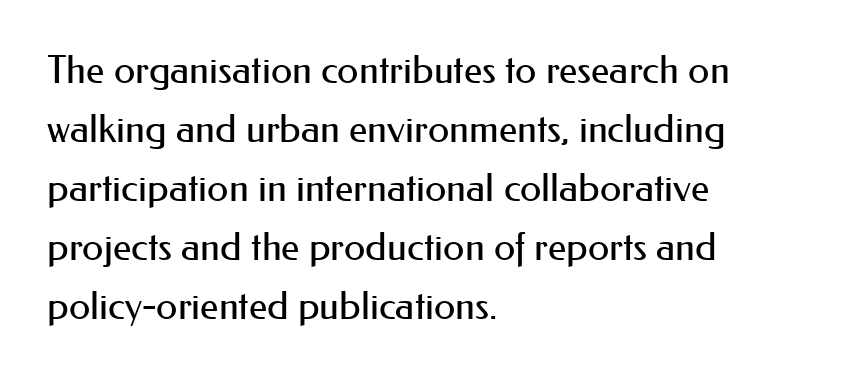
Q: Is the text bold? A: No.
Q: Is the text italic (slanted)? A: No, it is upright.
Q: Is the typeface a serif or a sans-serif typeface? A: Sans-serif.
Q: Is the text underlined? A: No.
Q: How is the paragraph aligned? A: Left-aligned.
Q: Is the spacing between letters normal or unusually wide? A: Normal.
Q: Is the spacing between lines tight, normal or loose? A: Normal.
Q: Width (condensed, normal, or wide)? A: Normal.
Q: Stroke contrast? A: Medium.
Q: x-height? A: Small.
Q: Monospaced? A: No.
